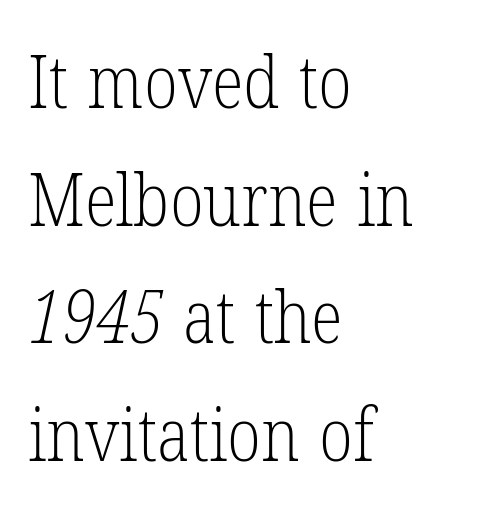
A light-to-regular cut is what we see here. Layout note: lines flush left. Each letter keeps its own natural width here, so spacing adapts to shape. Nobody touched the tracking dial on this one.
